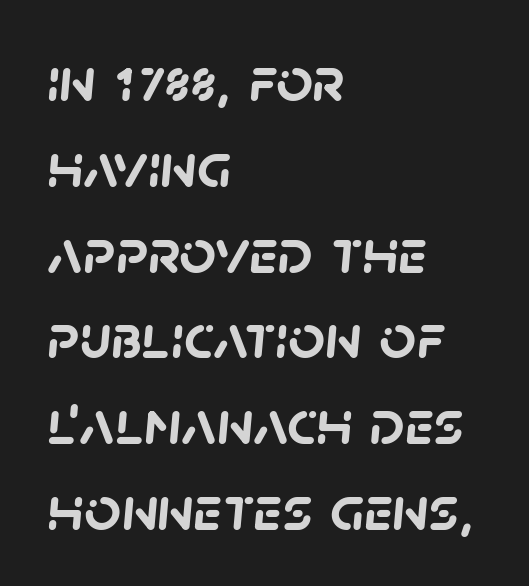
Q: Is the text bold? A: Yes.
Q: Is the typeface a serif or a sans-serif typeface? A: Sans-serif.
Q: Is the text underlined? A: No.
Q: How is the paragraph aligned? A: Left-aligned.
Q: Is the spacing between letters normal or unusually wide? A: Normal.
Q: Is the spacing between lines tight, normal or loose? A: Normal.
Q: Width (condensed, normal, or wide)? A: Normal.
Q: Stroke contrast? A: Low.
Q: x-height? A: Large.
Q: Monospaced? A: No.
